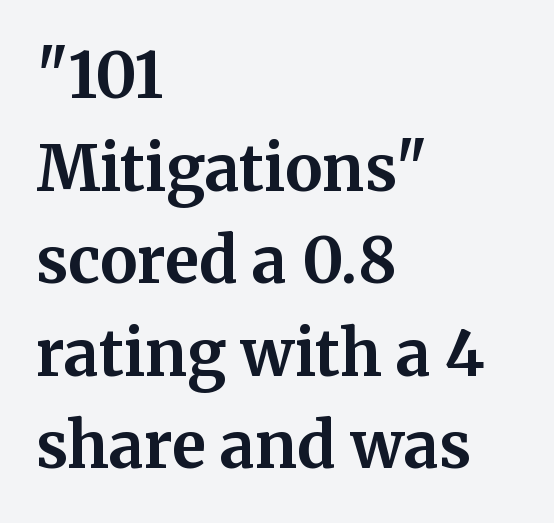
The image shows 63 px bold serif type, upright; set left-aligned, normal line spacing (1.47x), normal letter spacing, not underlined; medium stroke contrast and a medium x-height.
